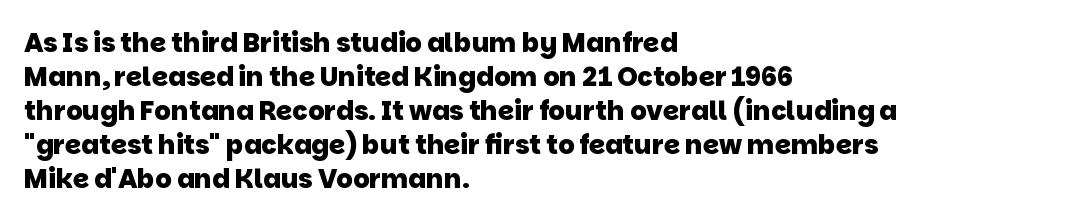
Q: Is the text bold? A: Yes.
Q: Is the text underlined? A: No.
Q: How is the paragraph aligned? A: Left-aligned.
Q: Is the spacing between letters normal or unusually wide? A: Normal.
Q: Is the spacing between lines tight, normal or loose? A: Normal.
